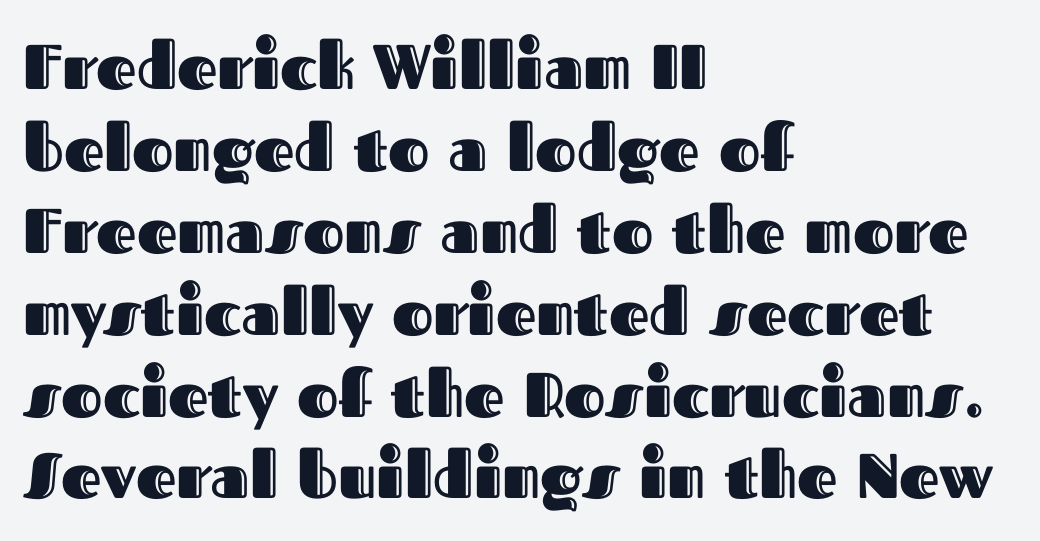
The image shows 63 px text type, upright; set left-aligned, normal line spacing (1.3x), normal letter spacing, not underlined; a medium x-height.
